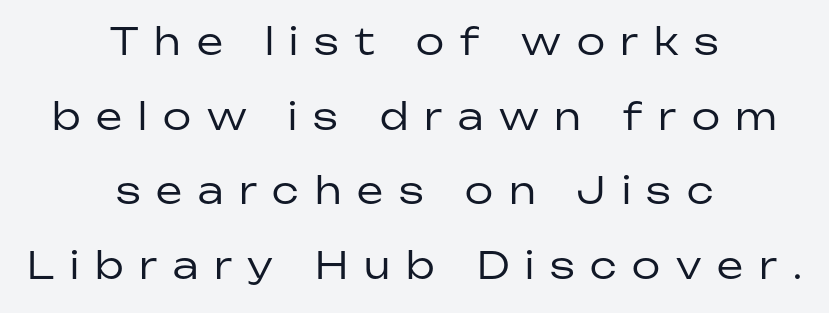
{"serif": "no", "italic": "no", "bold": "no", "weight": "regular", "width": "normal", "stroke_contrast": "low", "x_height": "medium", "monospaced": "no", "underline": "no", "align": "center", "line_spacing": "loose", "line_spacing_ratio": 2.02, "letter_spacing": "wide", "letter_spacing_em": 0.43, "glyph_px": 37}
